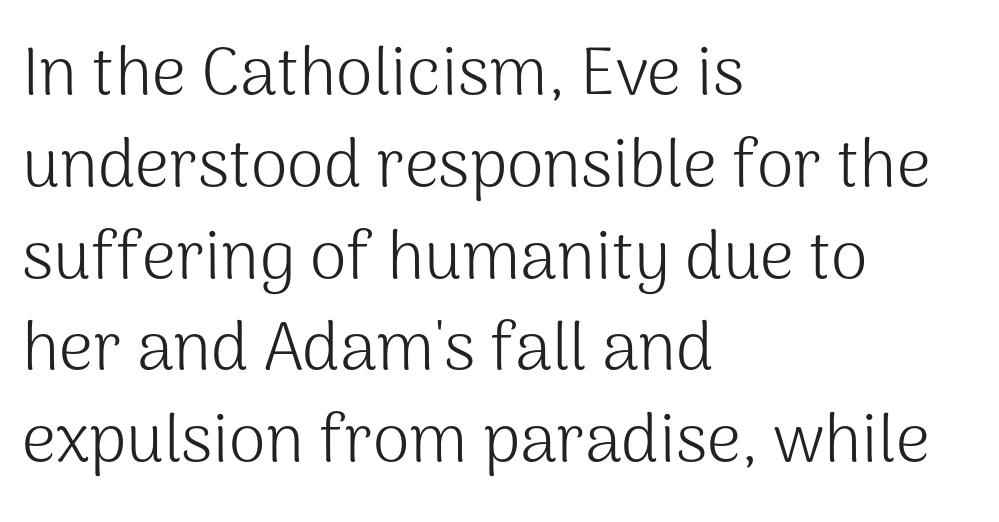
{"serif": "no", "italic": "no", "bold": "no", "weight": "light", "width": "normal", "stroke_contrast": "medium", "x_height": "medium", "monospaced": "no", "underline": "no", "align": "left", "line_spacing": "normal", "line_spacing_ratio": 1.37, "letter_spacing": "normal", "letter_spacing_em": 0.0, "glyph_px": 67}
